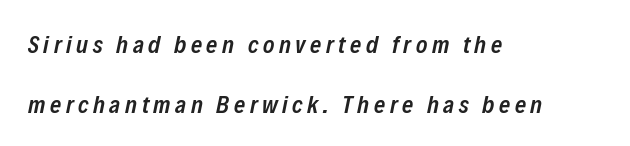
{"italic": "yes", "lean": "right", "slant_degrees": 12, "bold": "semi", "underline": "no", "align": "left", "line_spacing": "loose", "line_spacing_ratio": 2.5, "glyph_px": 24}
